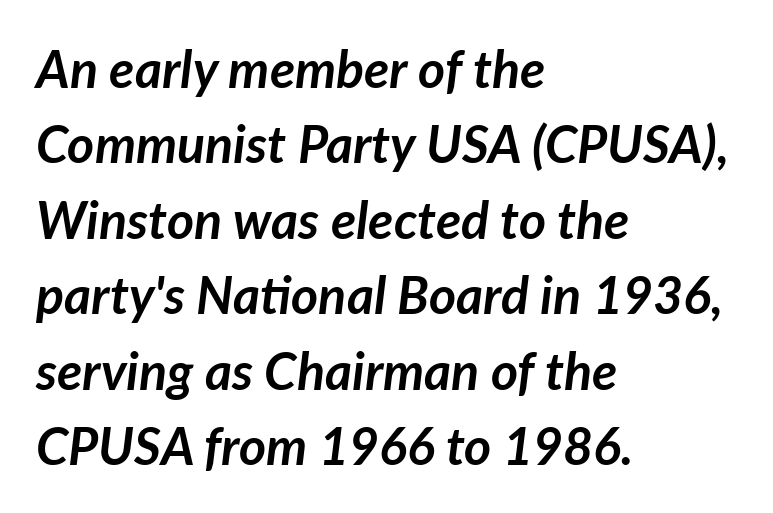
Q: Is the text bold? A: Yes.
Q: Is the text italic (slanted)? A: Yes, it leans right by about 7 degrees.
Q: Is the text underlined? A: No.
Q: How is the paragraph aligned? A: Left-aligned.
Q: Is the spacing between letters normal or unusually wide? A: Normal.
Q: Is the spacing between lines tight, normal or loose? A: Normal.
Q: Width (condensed, normal, or wide)? A: Normal.
Q: Stroke contrast? A: Low.
Q: x-height? A: Medium.
Q: Monospaced? A: No.
